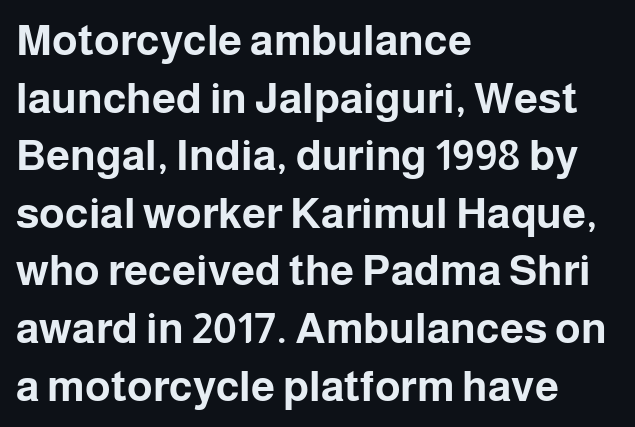
A typesetter would call this proportional, since set widths differ per character. The lines are quadded left. What stands out about the letter spacing? Nothing — it is the standard amount. Regarding serifs, this sample does without them.
